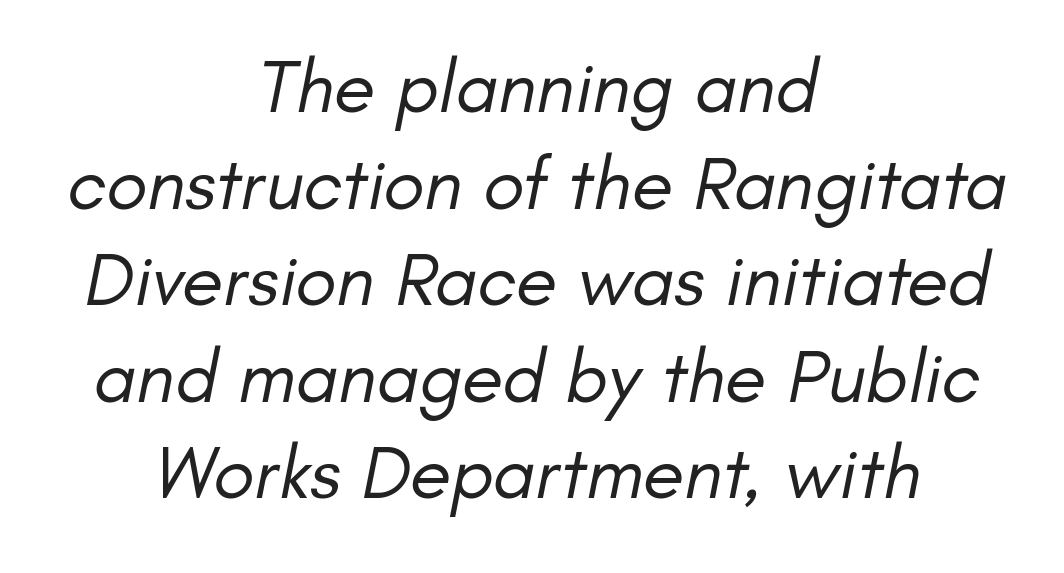
The image shows 76 px regular-weight sans-serif type; set centered, normal line spacing (1.27x), normal letter spacing, not underlined; low stroke contrast and a small x-height.
